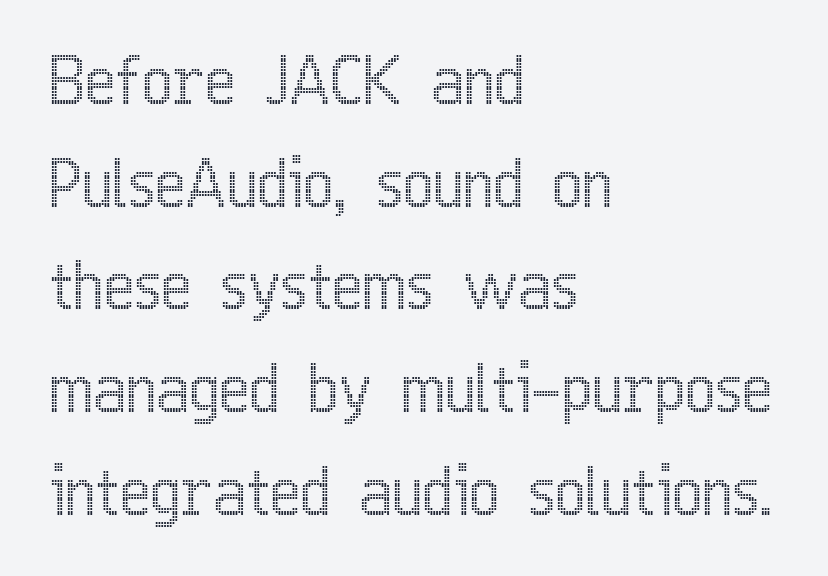
{"italic": "no", "width": "condensed", "x_height": "medium", "monospaced": "no", "underline": "no", "align": "left", "line_spacing": "normal", "line_spacing_ratio": 1.58, "letter_spacing": "normal", "letter_spacing_em": 0.0, "glyph_px": 65}
